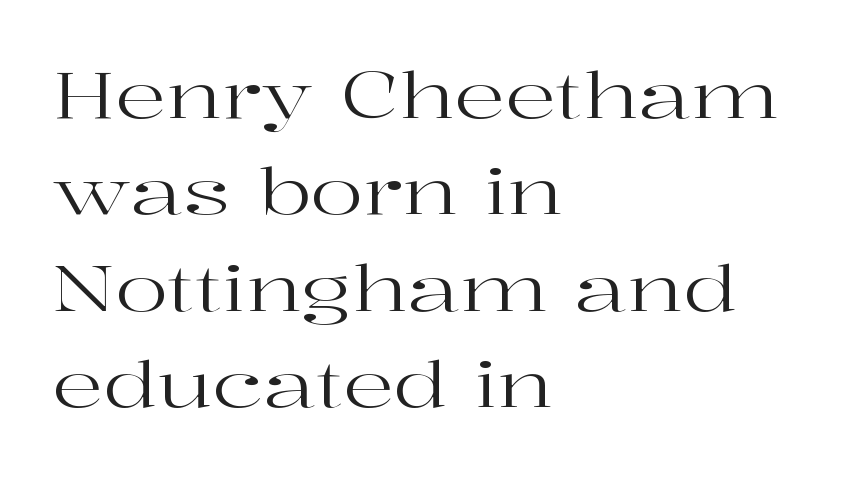
This sample uses plain, unmodified letter spacing. Upright lettering throughout. Stems and bowls with no extra thickness — not bold. The line-height multiplier appears to be the usual default.
